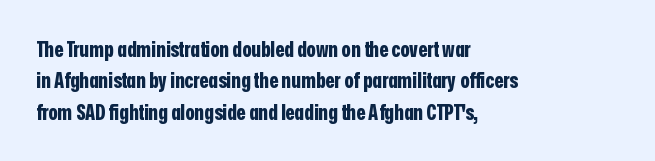
{"italic": "no", "bold": "yes", "underline": "no", "align": "left", "line_spacing": "normal", "line_spacing_ratio": 1.49, "letter_spacing": "normal", "letter_spacing_em": 0.0, "glyph_px": 21}
